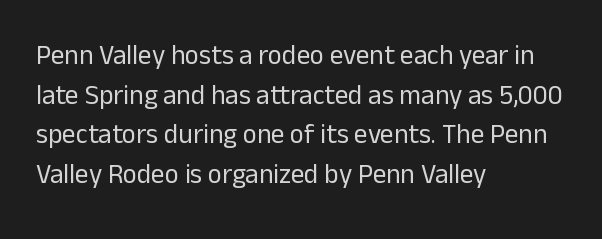
{"italic": "no", "bold": "no", "underline": "no", "align": "left", "line_spacing": "normal", "line_spacing_ratio": 1.47, "letter_spacing": "normal", "letter_spacing_em": 0.0, "glyph_px": 27}
